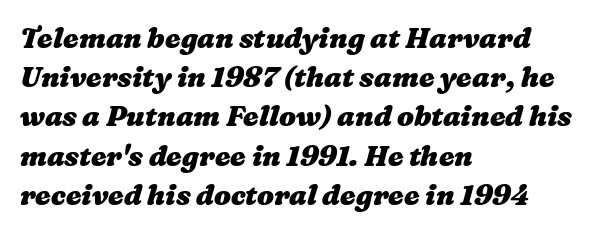
Q: Is the text bold? A: Yes.
Q: Is the text underlined? A: No.
Q: How is the paragraph aligned? A: Left-aligned.
Q: Is the spacing between letters normal or unusually wide? A: Normal.
Q: Is the spacing between lines tight, normal or loose? A: Normal.
Q: Width (condensed, normal, or wide)? A: Wide.
Q: Stroke contrast? A: Medium.
Q: x-height? A: Medium.
Q: Monospaced? A: No.
